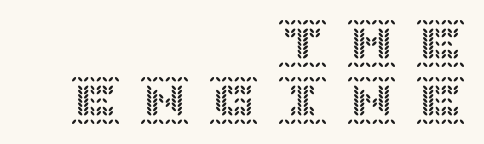
Underlining? Definitely not there. Which margin do the lines hug? The right one — the left edge is uneven. The letters stand upright; this is a roman face. The horizontal fit of the characters is loose and conspicuously gappy.
